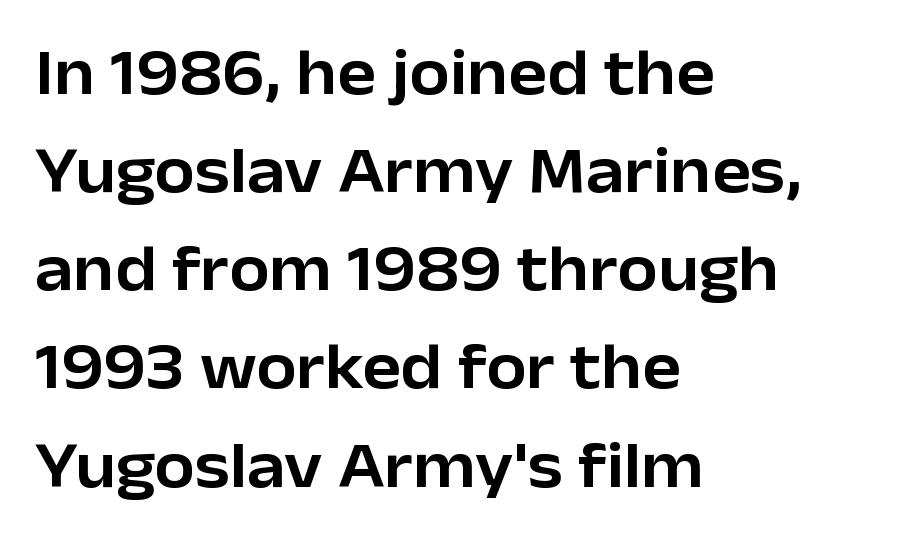
Classification — sans serif. Looks like regular typesetting: each glyph gets only the width it needs. This rendering features lettering with no underline. What's the leading like? Ordinary, nothing unusual. Rendered with straight, roman letterforms. One-word summary of the alignment: left.
